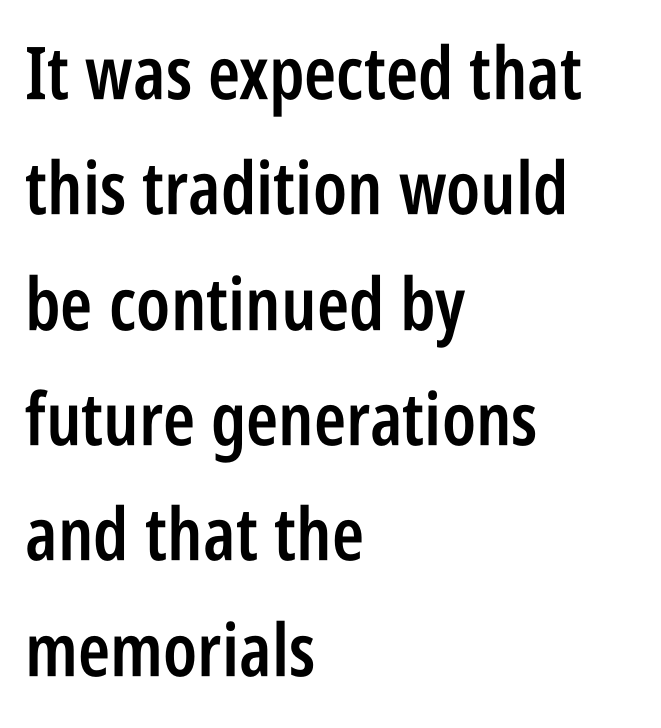
{"serif": "no", "italic": "no", "bold": "semi", "weight": "semibold", "width": "condensed", "stroke_contrast": "low", "x_height": "large", "monospaced": "no", "underline": "no", "align": "left", "line_spacing": "normal", "line_spacing_ratio": 1.58, "letter_spacing": "normal", "letter_spacing_em": 0.0, "glyph_px": 73}
